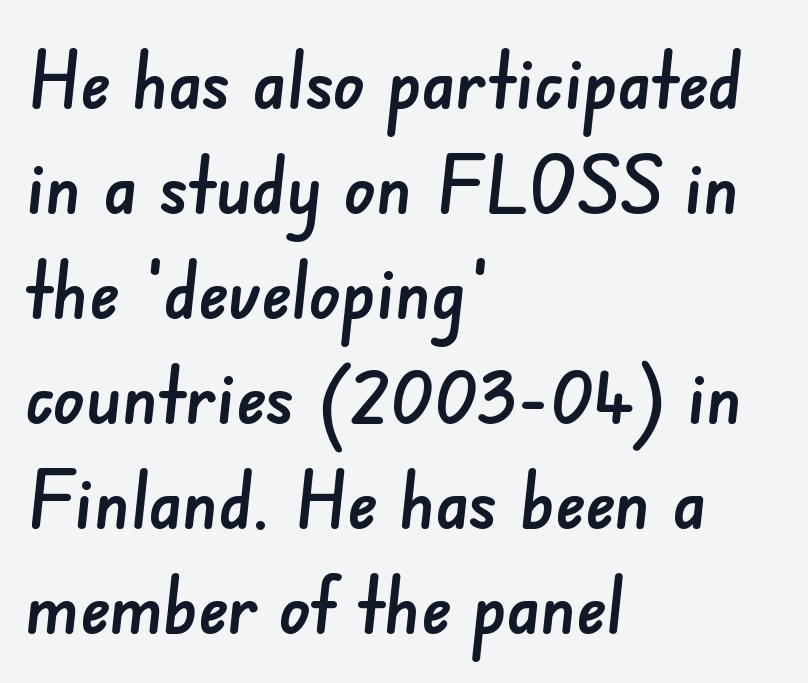
{"serif": "no", "width": "normal", "stroke_contrast": "low", "x_height": "small", "monospaced": "no", "underline": "no", "align": "left", "line_spacing": "normal", "line_spacing_ratio": 1.33, "letter_spacing": "normal", "letter_spacing_em": 0.0, "glyph_px": 79}
